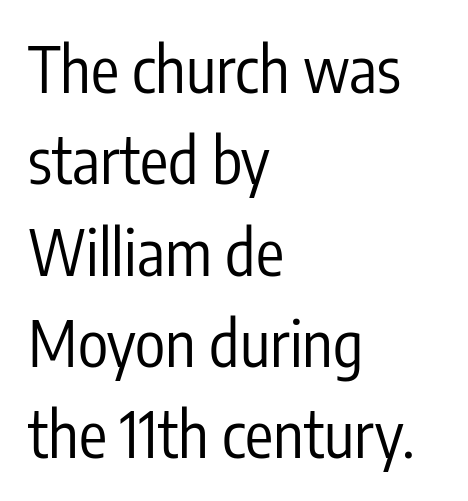
The image shows 63 px regular-weight, condensed sans-serif type, upright; set left-aligned, normal line spacing (1.45x), normal letter spacing, not underlined; low stroke contrast and a medium x-height.
